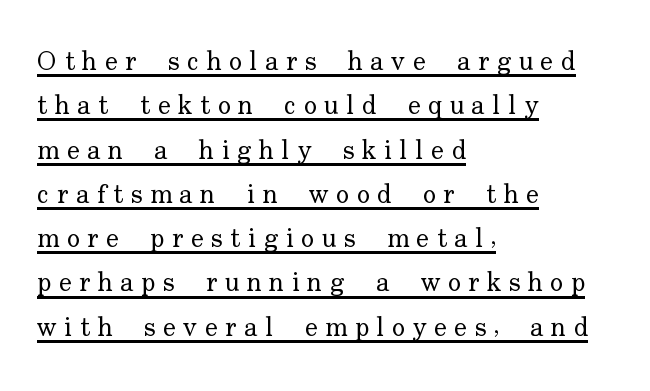
{"italic": "no", "bold": "no", "underline": "yes", "align": "left", "line_spacing": "normal", "line_spacing_ratio": 1.64, "letter_spacing": "wide", "letter_spacing_em": 0.28, "glyph_px": 27}
